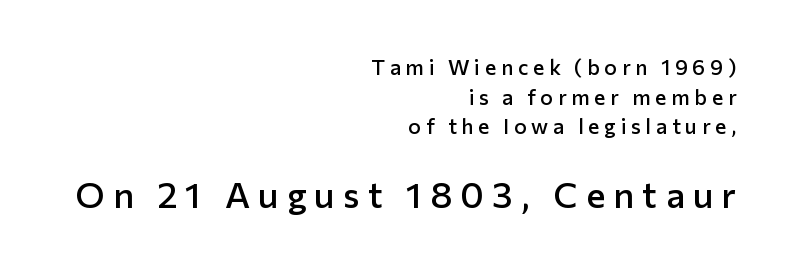
{"serif": "no", "italic": "no", "bold": "semi", "weight": "semibold", "width": "normal", "stroke_contrast": "low", "x_height": "medium", "monospaced": "no", "underline": "no", "align": "right", "line_spacing": "normal", "line_spacing_ratio": 1.41, "letter_spacing": "wide", "letter_spacing_em": 0.23, "larger_block": "second", "size_ratio": 1.71, "glyph_px": 36}
